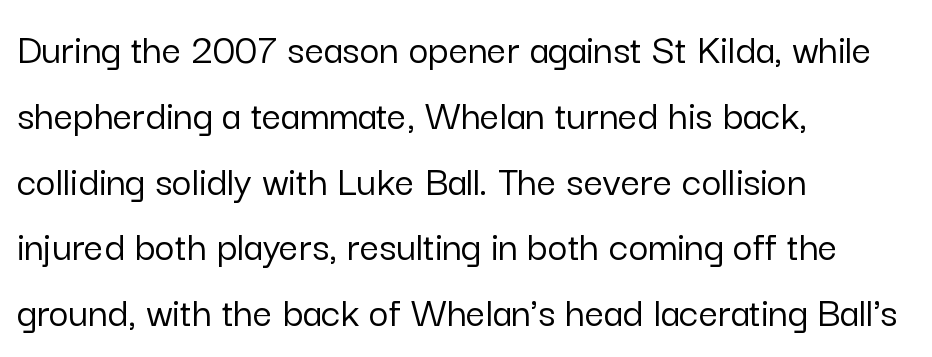
{"serif": "no", "italic": "no", "width": "normal", "stroke_contrast": "low", "x_height": "medium", "monospaced": "no", "underline": "no", "align": "left", "line_spacing": "normal", "line_spacing_ratio": 1.53, "letter_spacing": "normal", "letter_spacing_em": 0.0, "glyph_px": 43}
